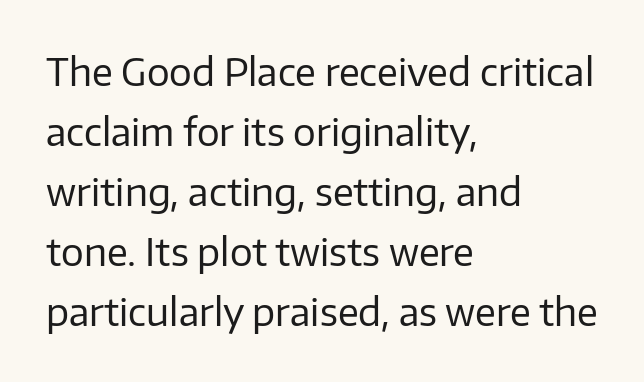
Q: Is the text bold? A: No.
Q: Is the text italic (slanted)? A: No, it is upright.
Q: Is the typeface a serif or a sans-serif typeface? A: Sans-serif.
Q: Is the text underlined? A: No.
Q: How is the paragraph aligned? A: Left-aligned.
Q: Is the spacing between letters normal or unusually wide? A: Normal.
Q: Is the spacing between lines tight, normal or loose? A: Normal.
Q: Width (condensed, normal, or wide)? A: Normal.
Q: Stroke contrast? A: Low.
Q: x-height? A: Medium.
Q: Monospaced? A: No.
